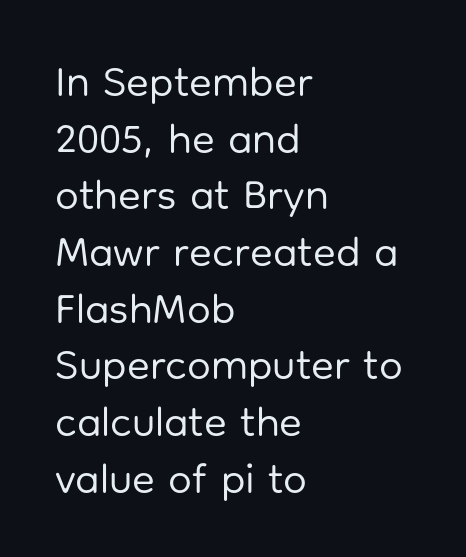
The image shows 42 px regular-weight sans-serif type, upright; set left-aligned, normal line spacing (1.35x), normal letter spacing, not underlined; low stroke contrast and a medium x-height.
